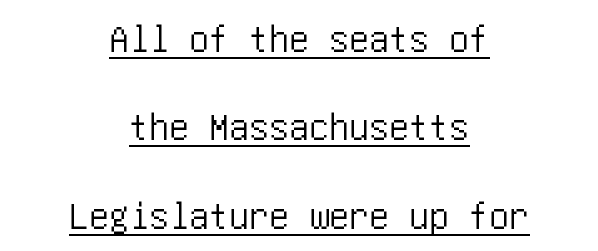
The image shows 40 px condensed sans-serif type, upright; set centered, loose line spacing (2.21x), normal letter spacing, underlined; low stroke contrast and a large x-height.
